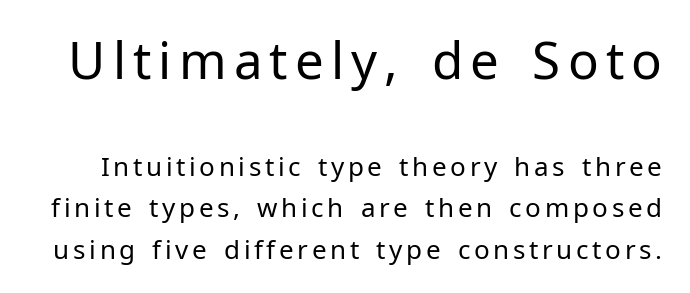
The image shows 51 px regular-weight sans-serif type, upright; set normal line spacing (1.59x), not underlined; the first (top) block is 1.96x larger; low stroke contrast and a medium x-height.
